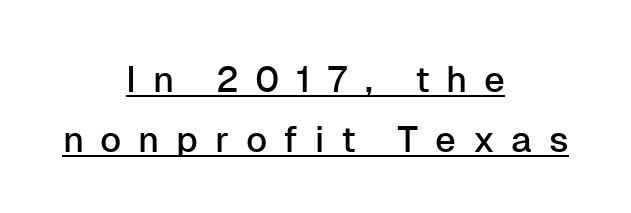
This sample carries an underscore along the baseline area. Typeset on center — no edge is straight. To sum up the face: it is a sans, with no serifs. The lettering stays uniformly vertical, giving the passage a roman look. Letter spacing: wide.
